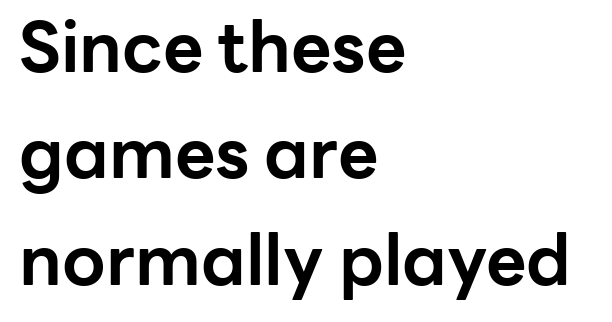
{"serif": "no", "italic": "no", "bold": "yes", "weight": "bold", "width": "normal", "stroke_contrast": "low", "x_height": "medium", "monospaced": "no", "underline": "no", "align": "left", "line_spacing": "normal", "line_spacing_ratio": 1.52, "letter_spacing": "normal", "letter_spacing_em": 0.0, "glyph_px": 70}
